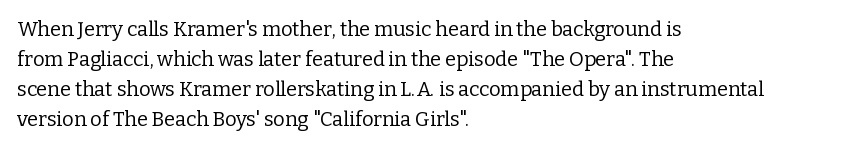
{"italic": "no", "bold": "no", "underline": "no", "align": "left", "line_spacing": "normal", "line_spacing_ratio": 1.5, "letter_spacing": "normal", "letter_spacing_em": 0.0, "glyph_px": 20}
